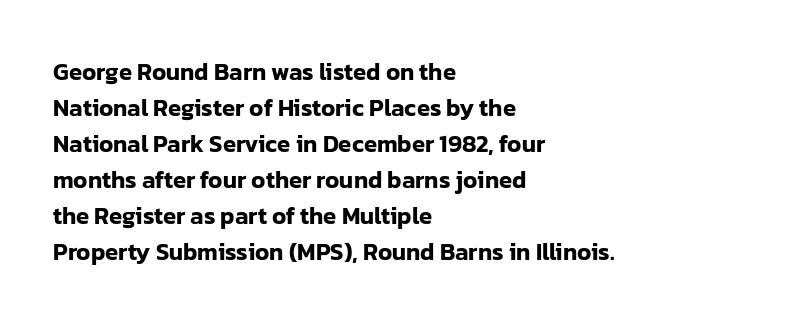
The image shows 24 px text type, upright; set left-aligned, normal line spacing (1.5x), normal letter spacing, not underlined.
